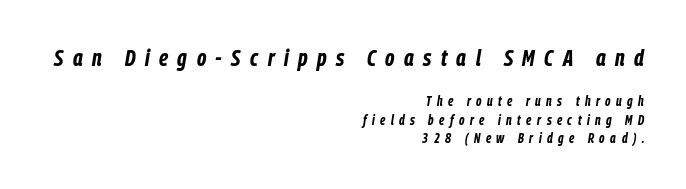
The image shows 24 px bold type, italic (leaning right); set right-aligned, normal line spacing (1.3x), unusually wide letter spacing (+0.39 em), not underlined; the first (top) block is 1.71x larger.
